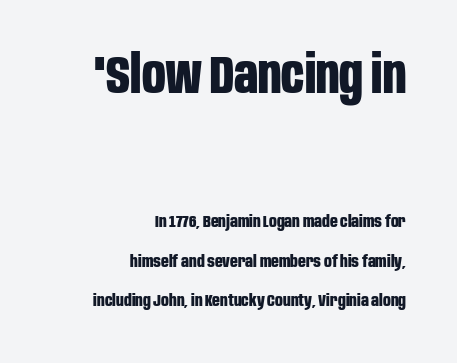
Q: Is the text bold? A: Yes.
Q: Is the text italic (slanted)? A: No, it is upright.
Q: Is the typeface a serif or a sans-serif typeface? A: Sans-serif.
Q: Is the text underlined? A: No.
Q: How is the paragraph aligned? A: Right-aligned.
Q: Is the spacing between letters normal or unusually wide? A: Normal.
Q: Is the spacing between lines tight, normal or loose? A: Loose.
Q: Which block of text is set in a larger size, the first (top) or the second (bottom)? A: The first (top) one.
Q: Width (condensed, normal, or wide)? A: Condensed.
Q: Stroke contrast? A: Low.
Q: x-height? A: Large.
Q: Monospaced? A: No.
